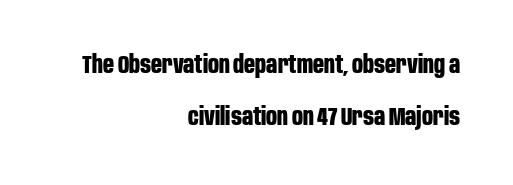
Is the letter spacing exaggerated? No — it looks like the ordinary default. Nobody drew a line under any word here. Leading: increased. Reading down the block, your eye finds every line finishing at a fixed right position. It's the straight-up-and-down kind of type. As a designer I'd log this as weight 700, bold.
